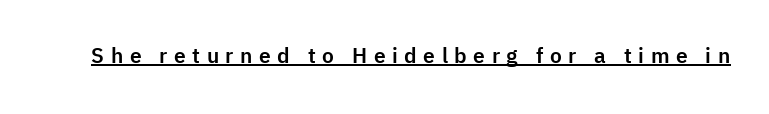
{"italic": "no", "underline": "yes", "letter_spacing": "wide", "letter_spacing_em": 0.31, "glyph_px": 21}
